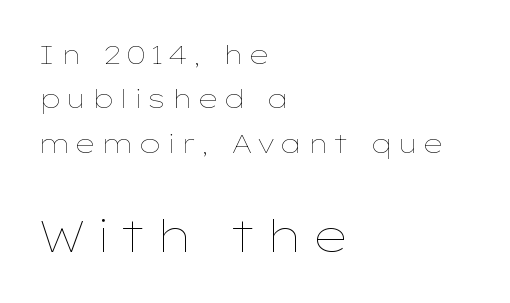
Q: Is the text bold? A: No.
Q: Is the text italic (slanted)? A: No, it is upright.
Q: Is the text underlined? A: No.
Q: How is the paragraph aligned? A: Left-aligned.
Q: Which block of text is set in a larger size, the first (top) or the second (bottom)? A: The second (bottom) one.
Q: Width (condensed, normal, or wide)? A: Wide.
Q: Stroke contrast? A: Low.
Q: x-height? A: Medium.
Q: Monospaced? A: No.
